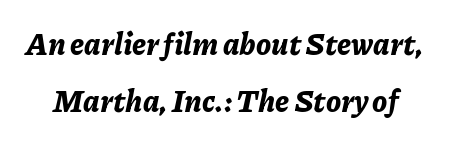
Q: Is the text bold? A: Yes.
Q: Is the text italic (slanted)? A: Yes, it leans right by about 11 degrees.
Q: Is the text underlined? A: No.
Q: Is the spacing between letters normal or unusually wide? A: Normal.
Q: Width (condensed, normal, or wide)? A: Normal.
Q: Stroke contrast? A: Low.
Q: x-height? A: Medium.
Q: Monospaced? A: No.
